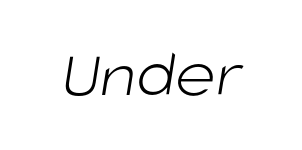
{"serif": "no", "bold": "no", "weight": "light", "width": "normal", "stroke_contrast": "low", "x_height": "large", "monospaced": "no", "underline": "no", "letter_spacing": "normal", "letter_spacing_em": 0.0, "glyph_px": 70}
